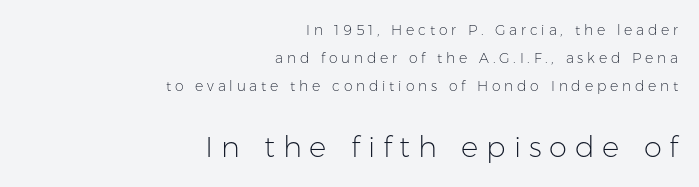
{"serif": "no", "italic": "no", "bold": "no", "weight": "light", "width": "normal", "stroke_contrast": "low", "x_height": "medium", "monospaced": "no", "underline": "no", "align": "right", "line_spacing": "loose", "line_spacing_ratio": 2.0, "letter_spacing": "wide", "letter_spacing_em": 0.27, "larger_block": "second", "size_ratio": 2.07, "glyph_px": 29}
